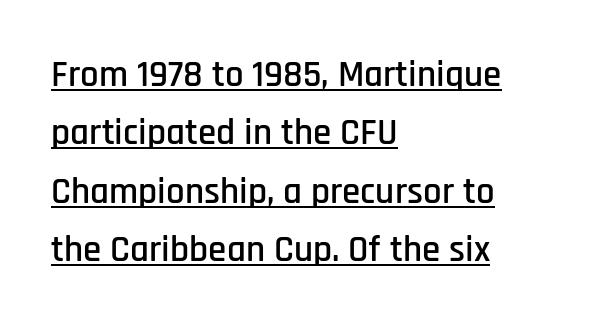
The image shows 37 px condensed sans-serif type, upright; set left-aligned, normal line spacing (1.58x), normal letter spacing, underlined; low stroke contrast and a large x-height.
